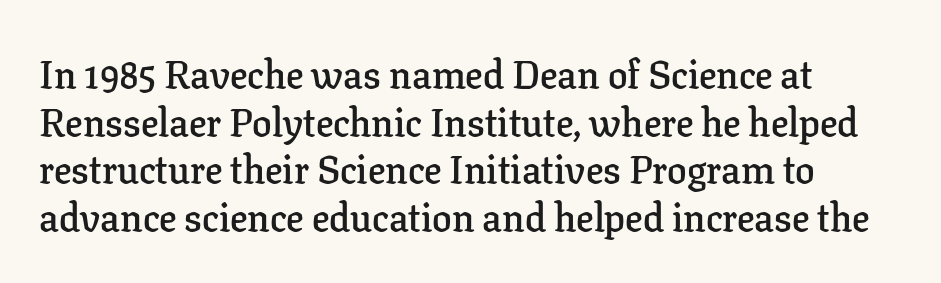
Looks like regular typesetting: each glyph gets only the width it needs. A fair bit of extra ink — the face is semibold, not bold. Standard letterfit; no display-style spreading of the glyphs. These lines are composed in type with serifs. Check the space under the baseline: it is left empty. Does the lettering tilt? It doesn't — this is upright.
